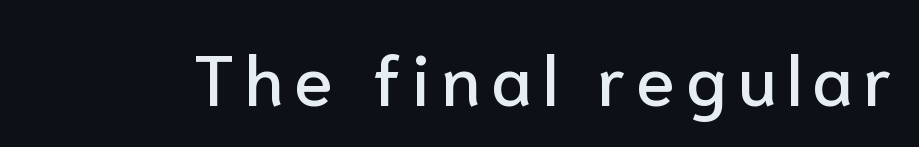
The image shows 71 px sans-serif type, upright; set not underlined; low stroke contrast and a medium x-height.
